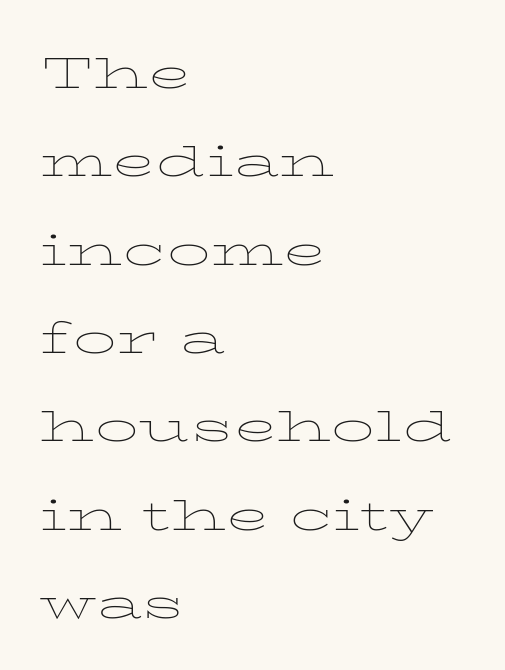
Q: Is the text bold? A: No.
Q: Is the text italic (slanted)? A: No, it is upright.
Q: Is the text underlined? A: No.
Q: How is the paragraph aligned? A: Left-aligned.
Q: Is the spacing between letters normal or unusually wide? A: Normal.
Q: Is the spacing between lines tight, normal or loose? A: Normal.
Q: Width (condensed, normal, or wide)? A: Wide.
Q: Stroke contrast? A: Low.
Q: x-height? A: Medium.
Q: Monospaced? A: No.
